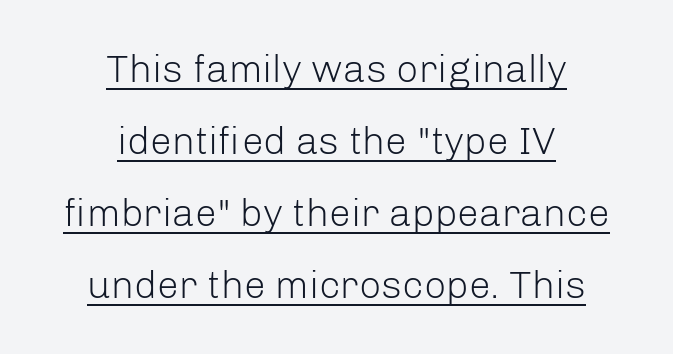
This rendering features underlined lettering. Compared with a flush-left layout, this one balances lines on the center instead. Serifs: no, the terminals of the letterforms are clean. Summary of weight: not heavy and not bold. The face used here is proportionally spaced, like ordinary book or web type.
